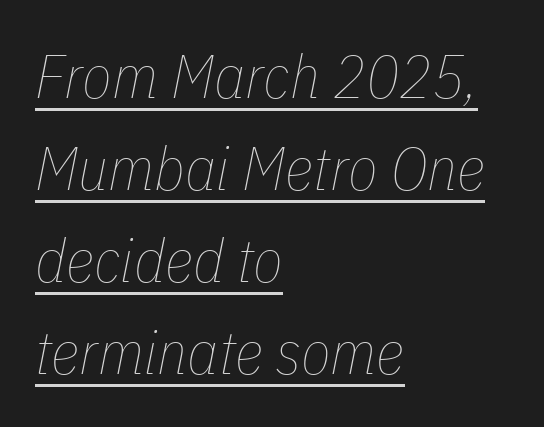
The image shows 61 px thin, condensed type, italic (leaning right); set left-aligned, normal line spacing (1.51x), normal letter spacing, underlined; low stroke contrast and a medium x-height.
